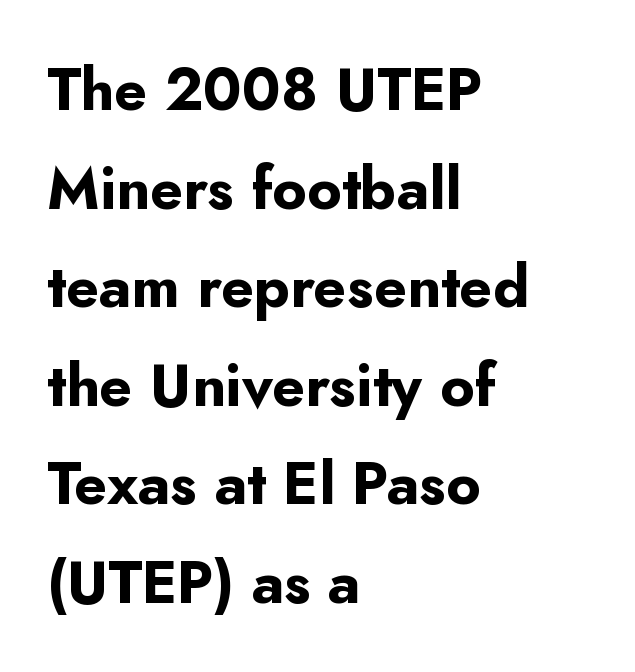
The image shows 59 px bold sans-serif type, upright; set left-aligned, normal line spacing (1.67x), normal letter spacing, not underlined; low stroke contrast and a small x-height.
